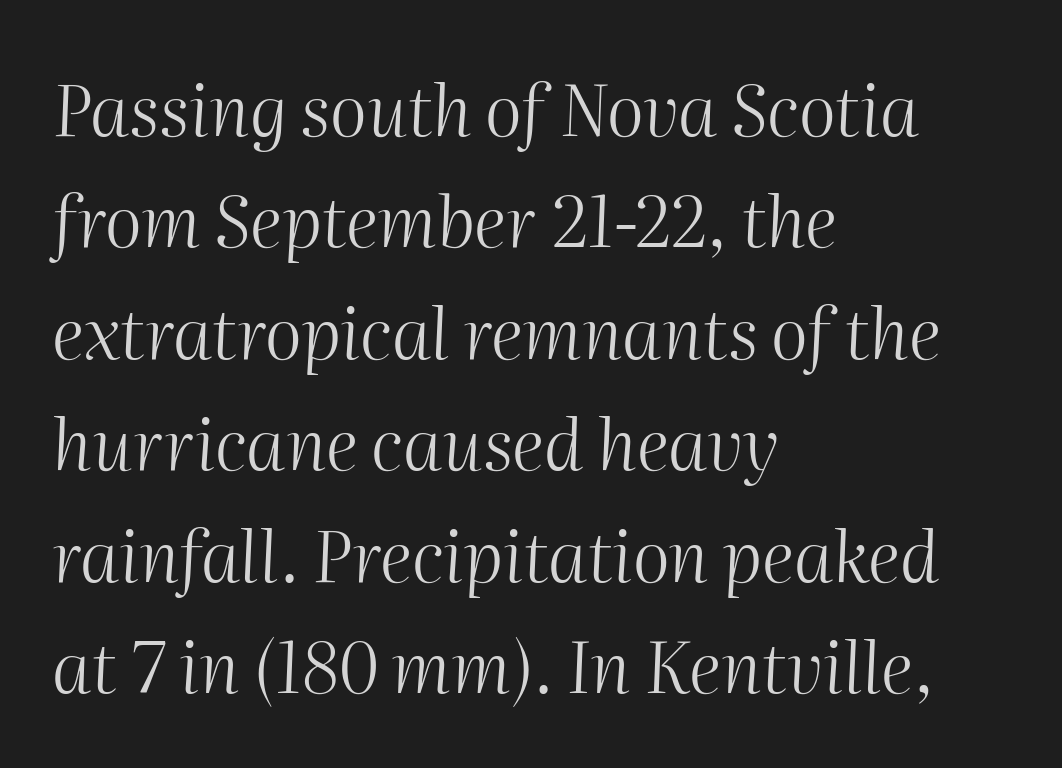
The image shows 71 px light type, italic (leaning right); set left-aligned, normal line spacing (1.57x), normal letter spacing, not underlined; medium stroke contrast and a medium x-height.
